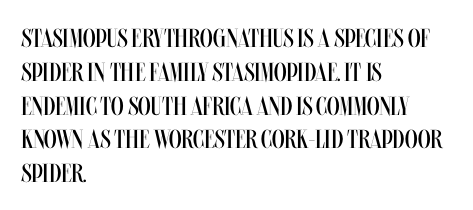
The image shows 26 px text type, upright; set left-aligned, normal line spacing (1.3x), normal letter spacing, not underlined.
